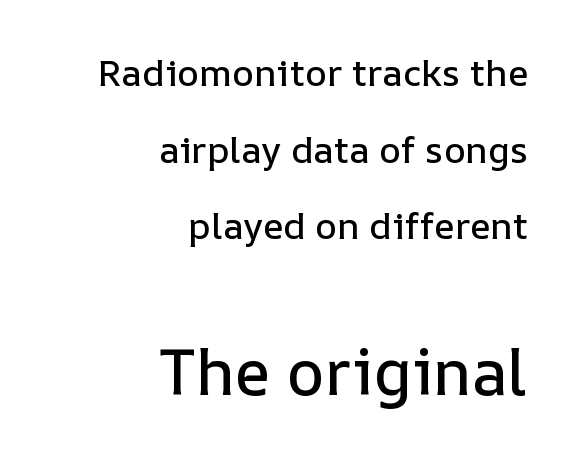
The image shows 64 px text type, upright; set right-aligned, loose line spacing (2.07x), normal letter spacing, not underlined; the second (bottom) block is 1.73x larger; low stroke contrast and a medium x-height.
